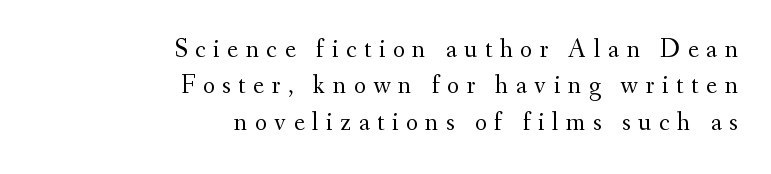
{"italic": "no", "bold": "no", "underline": "no", "align": "right", "line_spacing": "normal", "line_spacing_ratio": 1.4, "letter_spacing": "wide", "letter_spacing_em": 0.29, "glyph_px": 26}
